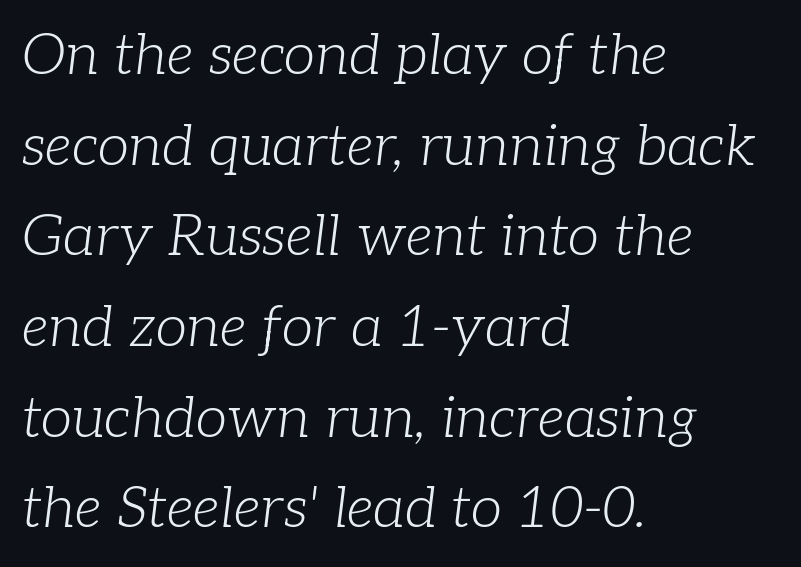
A typesetter would label this face a serif. If you measured baseline to baseline, you'd find a middling distance. The typeface has the unassuming heft of standard copy or less. The lettering tilts uniformly, giving the passage an italic look.
